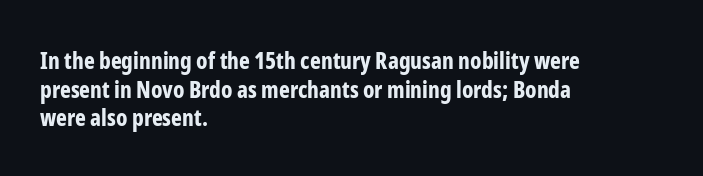
{"italic": "no", "bold": "yes", "underline": "no", "align": "left", "line_spacing": "normal", "line_spacing_ratio": 1.25, "letter_spacing": "normal", "letter_spacing_em": 0.0, "glyph_px": 23}
